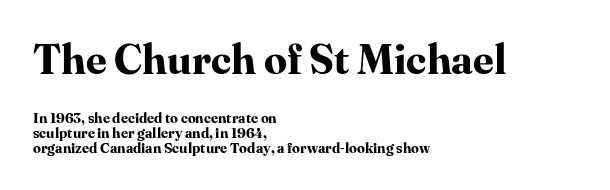
These lines are rendered in a variable-pitch font. Tracking value appears to be zero — textbook default spacing. Each new line begins almost immediately beneath the previous one. The axis of the letterforms is exactly vertical. You'd pick this weight for a headline — it's a proper bold.
